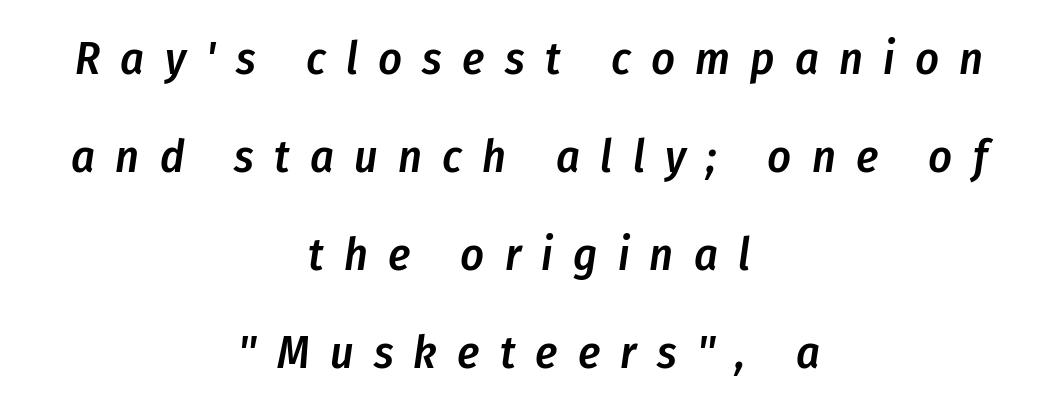
Q: Is the text bold? A: Semi-bold.
Q: Is the text italic (slanted)? A: Yes, it leans right by about 8 degrees.
Q: Is the text underlined? A: No.
Q: How is the paragraph aligned? A: Centered.
Q: Is the spacing between letters normal or unusually wide? A: Unusually wide.
Q: Is the spacing between lines tight, normal or loose? A: Loose.
Q: Width (condensed, normal, or wide)? A: Condensed.
Q: Stroke contrast? A: Low.
Q: x-height? A: Medium.
Q: Monospaced? A: No.
